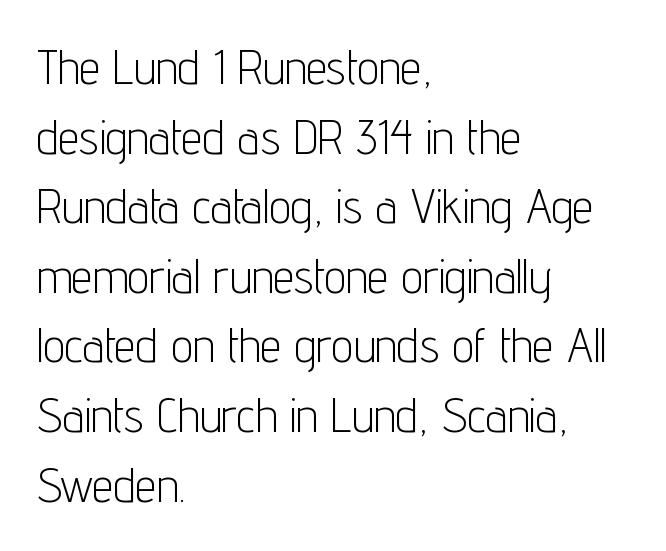
The image shows 48 px light, condensed sans-serif type, upright; set left-aligned, normal line spacing (1.45x), normal letter spacing, not underlined; low stroke contrast and a medium x-height.
